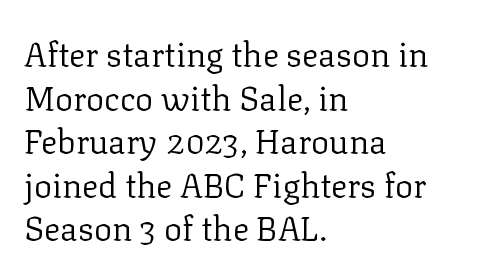
Q: Is the text bold? A: No.
Q: Is the text italic (slanted)? A: No, it is upright.
Q: Is the typeface a serif or a sans-serif typeface? A: Serif.
Q: Is the text underlined? A: No.
Q: How is the paragraph aligned? A: Left-aligned.
Q: Is the spacing between letters normal or unusually wide? A: Normal.
Q: Is the spacing between lines tight, normal or loose? A: Normal.
Q: Width (condensed, normal, or wide)? A: Normal.
Q: Stroke contrast? A: Low.
Q: x-height? A: Medium.
Q: Monospaced? A: No.
